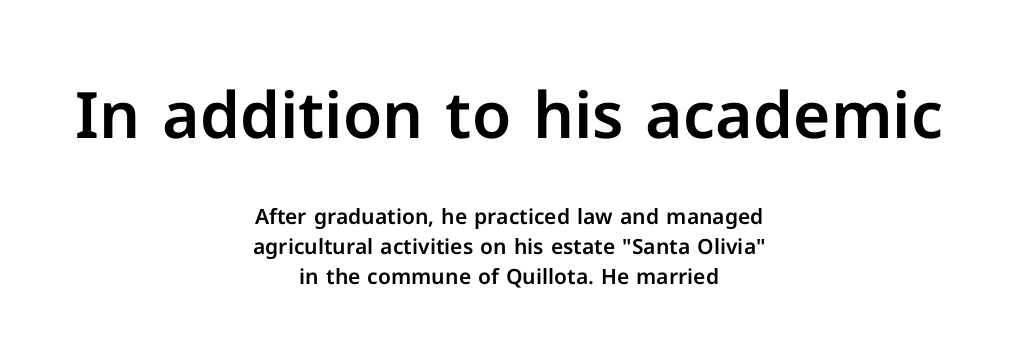
{"serif": "no", "italic": "no", "width": "normal", "stroke_contrast": "low", "x_height": "medium", "monospaced": "no", "underline": "no", "align": "center", "line_spacing": "normal", "line_spacing_ratio": 1.42, "letter_spacing": "normal", "letter_spacing_em": 0.0, "larger_block": "first", "size_ratio": 3.05, "glyph_px": 64}
